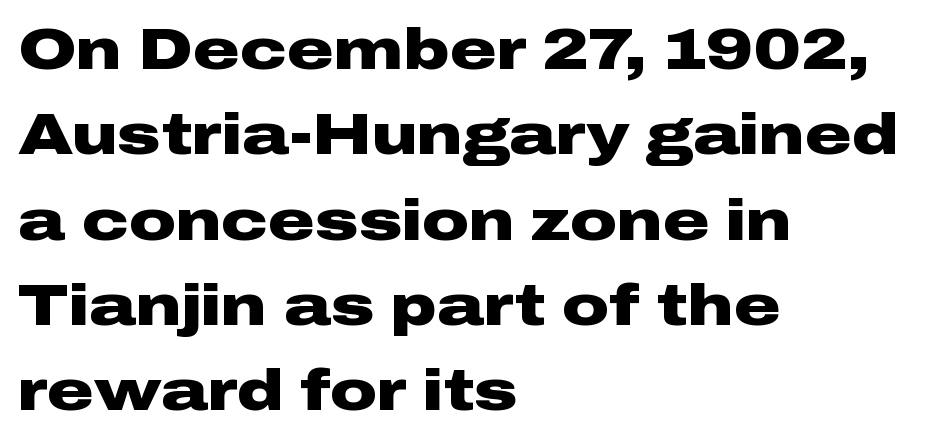
{"serif": "no", "italic": "no", "bold": "yes", "weight": "heavy", "width": "wide", "stroke_contrast": "low", "x_height": "medium", "monospaced": "no", "underline": "no", "align": "left", "line_spacing": "normal", "line_spacing_ratio": 1.47, "letter_spacing": "normal", "letter_spacing_em": 0.0, "glyph_px": 58}
